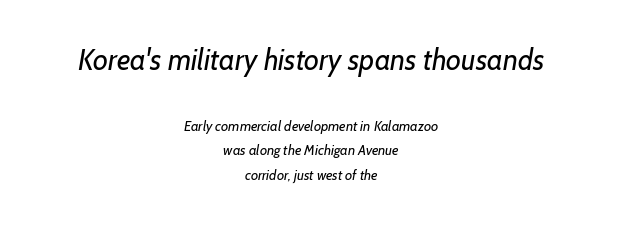
Q: Is the text bold? A: No.
Q: Is the typeface a serif or a sans-serif typeface? A: Sans-serif.
Q: Is the text underlined? A: No.
Q: How is the paragraph aligned? A: Centered.
Q: Is the spacing between letters normal or unusually wide? A: Normal.
Q: Which block of text is set in a larger size, the first (top) or the second (bottom)? A: The first (top) one.
Q: Width (condensed, normal, or wide)? A: Normal.
Q: Stroke contrast? A: Low.
Q: x-height? A: Medium.
Q: Monospaced? A: No.
